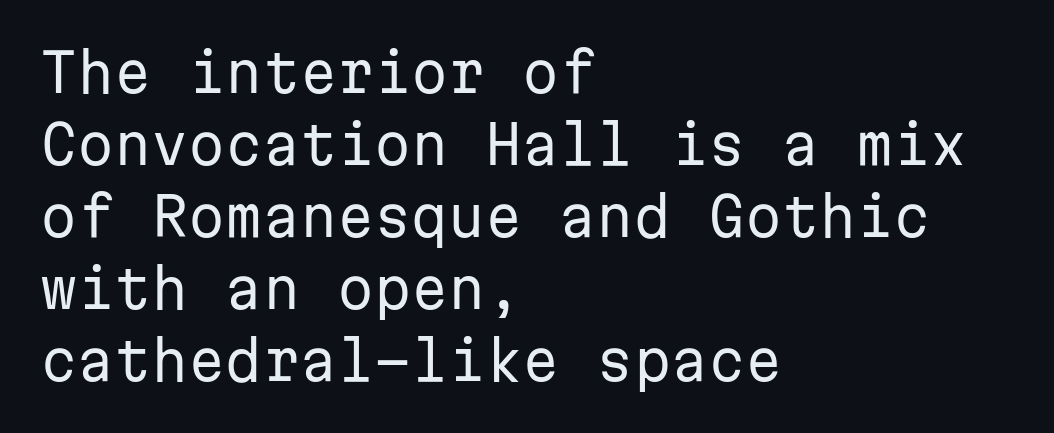
Q: Is the text bold? A: No.
Q: Is the text italic (slanted)? A: No, it is upright.
Q: Is the typeface a serif or a sans-serif typeface? A: Sans-serif.
Q: Is the text underlined? A: No.
Q: How is the paragraph aligned? A: Left-aligned.
Q: Is the spacing between letters normal or unusually wide? A: Normal.
Q: Is the spacing between lines tight, normal or loose? A: Normal.
Q: Width (condensed, normal, or wide)? A: Normal.
Q: Stroke contrast? A: Low.
Q: x-height? A: Medium.
Q: Monospaced? A: Yes.
